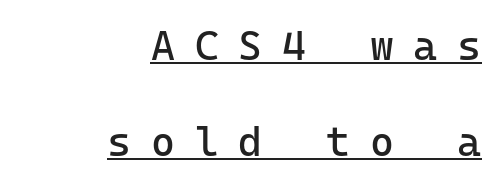
Q: Is the text bold? A: No.
Q: Is the text italic (slanted)? A: No, it is upright.
Q: Is the typeface a serif or a sans-serif typeface? A: Sans-serif.
Q: Is the text underlined? A: Yes.
Q: How is the paragraph aligned? A: Right-aligned.
Q: Is the spacing between letters normal or unusually wide? A: Unusually wide.
Q: Is the spacing between lines tight, normal or loose? A: Loose.
Q: Width (condensed, normal, or wide)? A: Normal.
Q: Stroke contrast? A: Low.
Q: x-height? A: Medium.
Q: Monospaced? A: Yes.
